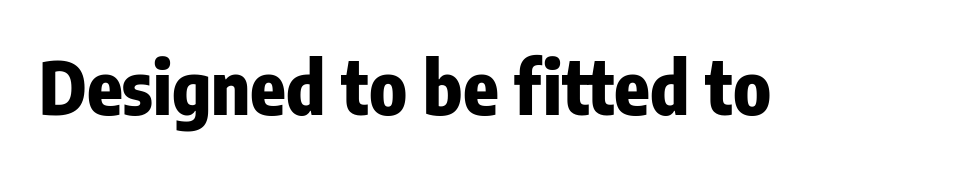
{"serif": "no", "italic": "no", "bold": "yes", "weight": "heavy", "width": "condensed", "stroke_contrast": "low", "x_height": "medium", "monospaced": "no", "underline": "no", "letter_spacing": "normal", "letter_spacing_em": 0.0, "glyph_px": 73}
